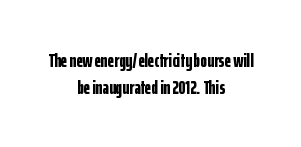
The image shows 20 px bold type, upright; set centered, normal line spacing (1.34x), normal letter spacing, not underlined.
